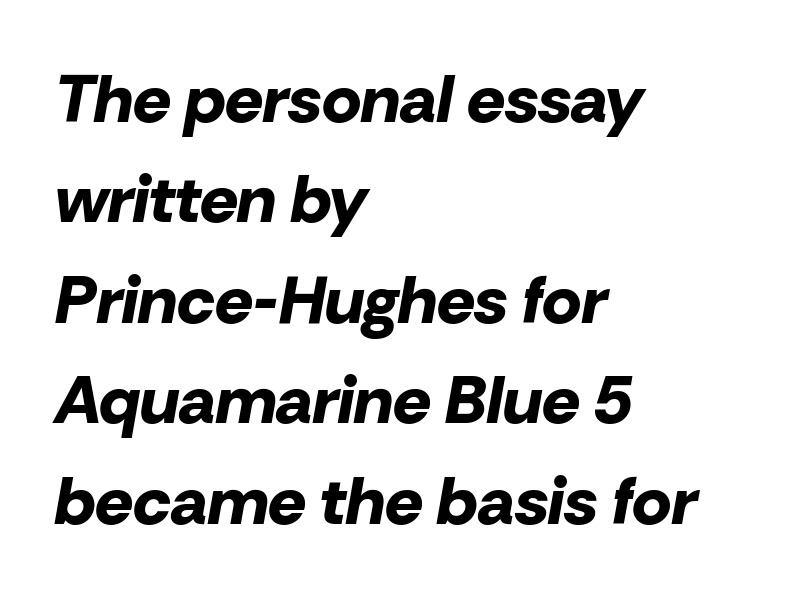
{"italic": "yes", "lean": "right", "slant_degrees": 10, "bold": "yes", "weight": "bold", "width": "normal", "stroke_contrast": "low", "x_height": "medium", "monospaced": "no", "underline": "no", "align": "left", "line_spacing": "normal", "line_spacing_ratio": 1.5, "letter_spacing": "normal", "letter_spacing_em": 0.0, "glyph_px": 67}
